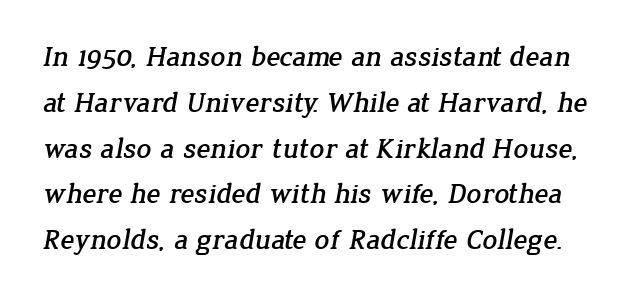
{"serif": "yes", "width": "normal", "stroke_contrast": "low", "x_height": "medium", "monospaced": "no", "underline": "no", "line_spacing": "normal", "line_spacing_ratio": 1.58, "letter_spacing": "normal", "letter_spacing_em": 0.0, "glyph_px": 29}
